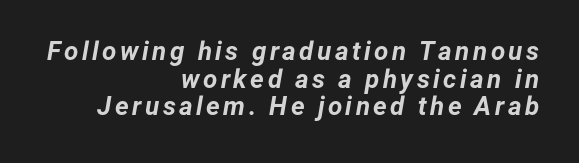
{"italic": "yes", "lean": "right", "slant_degrees": 12, "bold": "yes", "underline": "no", "align": "right", "line_spacing": "tight", "line_spacing_ratio": 1.06, "glyph_px": 26}
